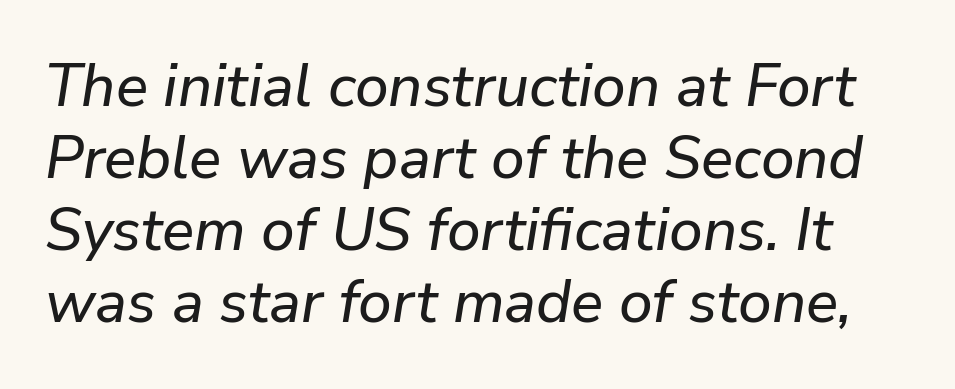
Caption: standard tracking, unaltered. This sample has the flowing, uneven cadence of proportional lettering. Beneath every word, the page is bare. Does the lettering tilt? It does — this is italic.
